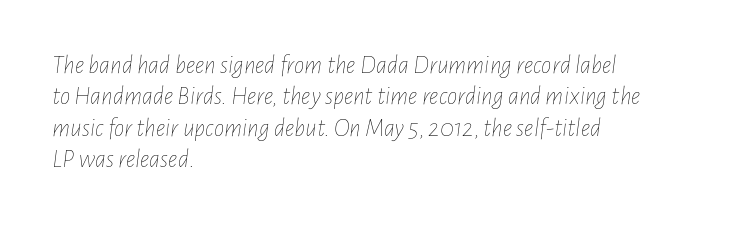
Q: Is the text bold? A: No.
Q: Is the text italic (slanted)? A: Yes, it leans right by about 7 degrees.
Q: Is the text underlined? A: No.
Q: How is the paragraph aligned? A: Left-aligned.
Q: Is the spacing between letters normal or unusually wide? A: Normal.
